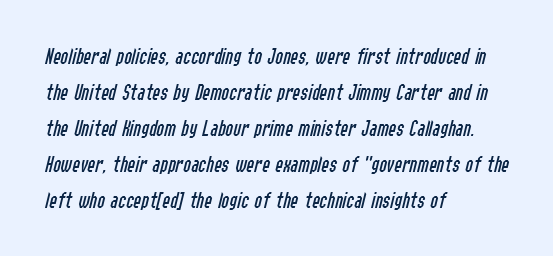
{"italic": "yes", "lean": "right", "slant_degrees": 14, "bold": "no", "underline": "no", "align": "left", "line_spacing": "normal", "line_spacing_ratio": 1.56, "letter_spacing": "normal", "letter_spacing_em": 0.0, "glyph_px": 23}
